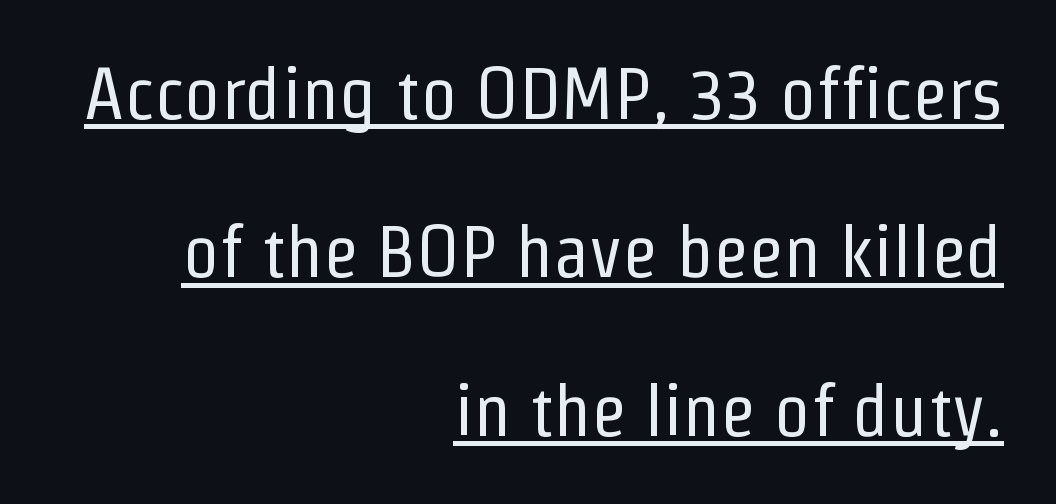
Q: Is the text bold? A: No.
Q: Is the text italic (slanted)? A: No, it is upright.
Q: Is the typeface a serif or a sans-serif typeface? A: Sans-serif.
Q: Is the text underlined? A: Yes.
Q: How is the paragraph aligned? A: Right-aligned.
Q: Is the spacing between letters normal or unusually wide? A: Normal.
Q: Is the spacing between lines tight, normal or loose? A: Loose.
Q: Width (condensed, normal, or wide)? A: Condensed.
Q: Stroke contrast? A: Low.
Q: x-height? A: Medium.
Q: Monospaced? A: No.
